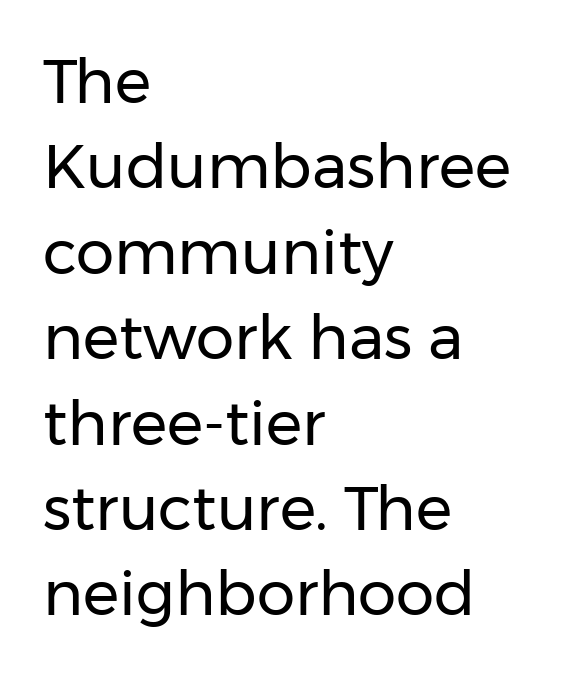
The image shows 61 px regular-weight sans-serif type, upright; set left-aligned, normal line spacing (1.4x), normal letter spacing, not underlined; low stroke contrast and a medium x-height.
